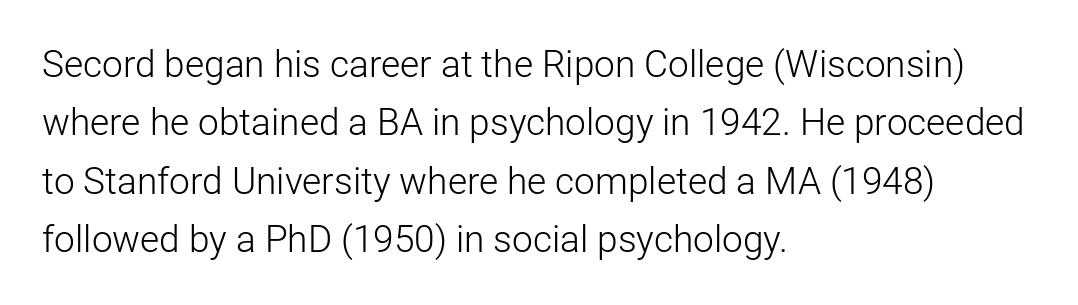
Q: Is the text bold? A: No.
Q: Is the text italic (slanted)? A: No, it is upright.
Q: Is the typeface a serif or a sans-serif typeface? A: Sans-serif.
Q: Is the text underlined? A: No.
Q: How is the paragraph aligned? A: Left-aligned.
Q: Is the spacing between letters normal or unusually wide? A: Normal.
Q: Is the spacing between lines tight, normal or loose? A: Normal.
Q: Width (condensed, normal, or wide)? A: Normal.
Q: Stroke contrast? A: Low.
Q: x-height? A: Medium.
Q: Monospaced? A: No.
